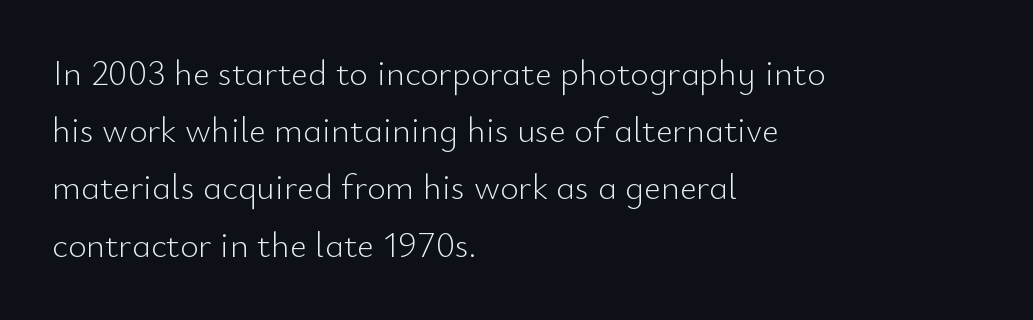
{"serif": "no", "italic": "no", "bold": "no", "weight": "light", "width": "normal", "stroke_contrast": "low", "x_height": "small", "monospaced": "no", "underline": "no", "align": "left", "line_spacing": "normal", "line_spacing_ratio": 1.59, "letter_spacing": "normal", "letter_spacing_em": 0.0, "glyph_px": 36}
